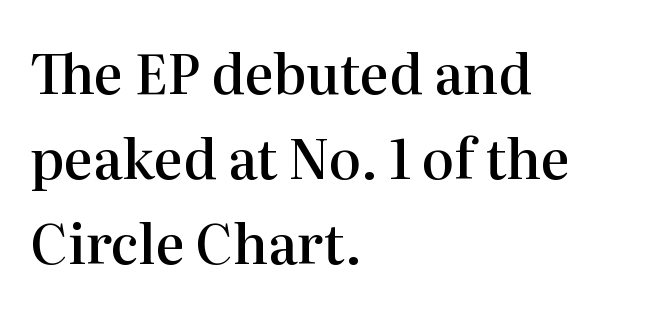
The image shows 54 px semibold serif type, upright; set left-aligned, normal line spacing (1.57x), normal letter spacing, not underlined; high stroke contrast and a medium x-height.
